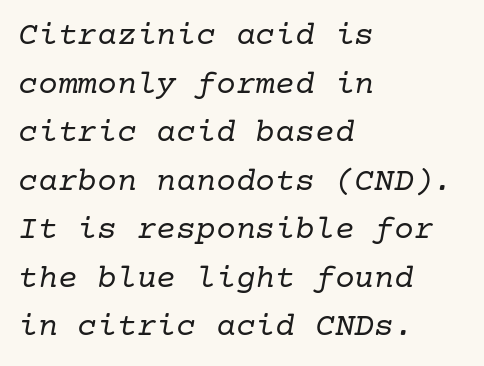
The image shows 33 px regular-weight serif type, italic (leaning right); set left-aligned, normal line spacing (1.47x), normal letter spacing, not underlined; low stroke contrast and a medium x-height.
